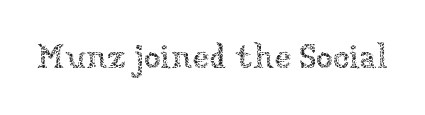
Spacing verdict: proportional, widths tailored to each character. No extra tracking has been applied to these lines. These glyphs show unthickened strokes, regular width or finer. Check the space under the baseline: it is left empty. Tall strokes in this sample are plumb rather than angled.
